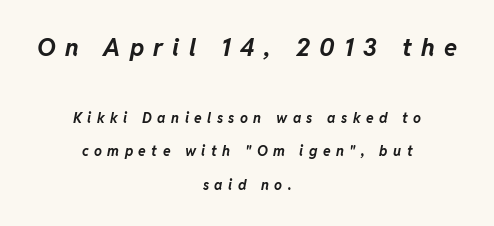
The image shows 24 px bold type, italic (leaning right); set centered, loose line spacing (2.4x), unusually wide letter spacing (+0.39 em), not underlined; the first (top) block is 1.71x larger.
